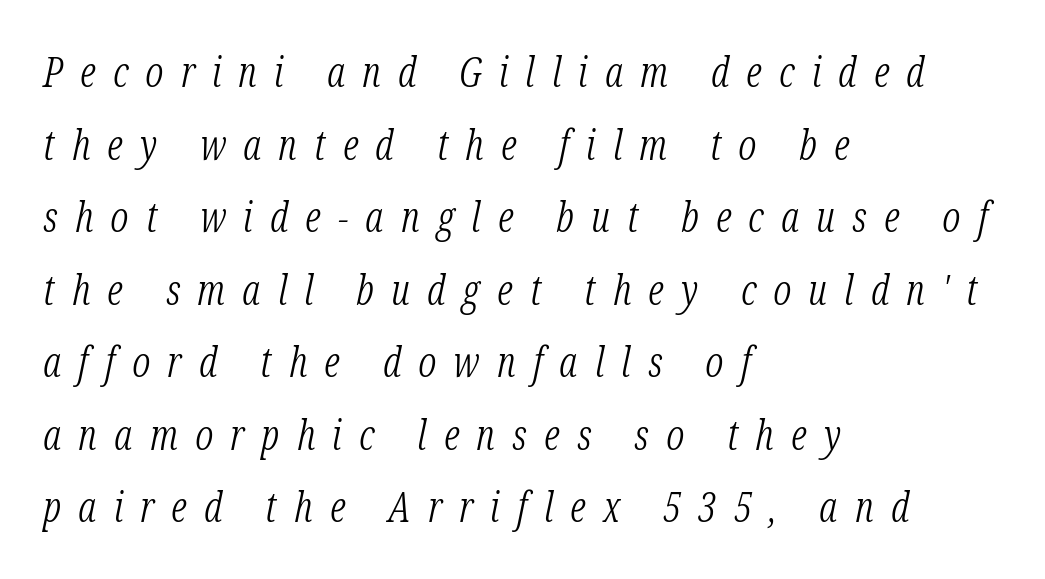
{"serif": "yes", "italic": "yes", "lean": "right", "slant_degrees": 12, "bold": "no", "weight": "light", "width": "condensed", "stroke_contrast": "low", "x_height": "medium", "monospaced": "no", "underline": "no", "align": "left", "line_spacing_ratio": 1.77, "letter_spacing": "wide", "letter_spacing_em": 0.42, "glyph_px": 41}
